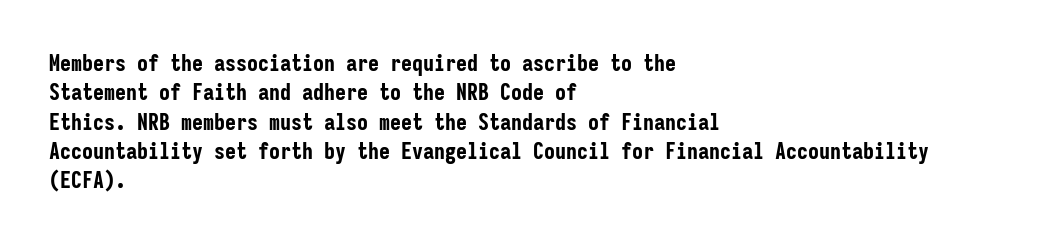
Q: Is the text bold? A: Yes.
Q: Is the text italic (slanted)? A: No, it is upright.
Q: Is the text underlined? A: No.
Q: How is the paragraph aligned? A: Left-aligned.
Q: Is the spacing between letters normal or unusually wide? A: Normal.
Q: Is the spacing between lines tight, normal or loose? A: Normal.
